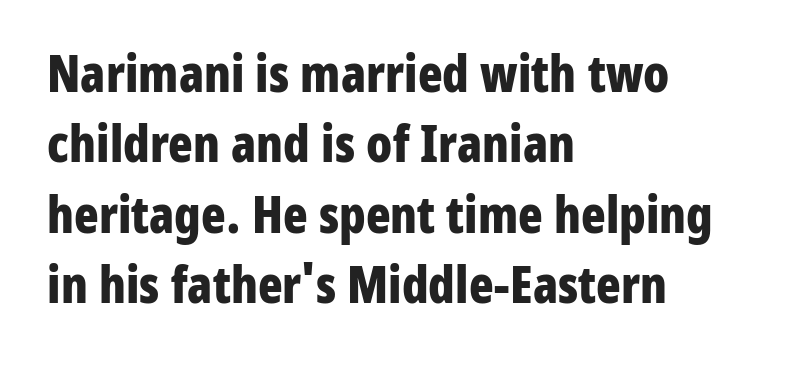
{"serif": "no", "italic": "no", "bold": "yes", "weight": "bold", "width": "condensed", "stroke_contrast": "low", "x_height": "medium", "monospaced": "no", "underline": "no", "align": "left", "line_spacing": "normal", "line_spacing_ratio": 1.38, "letter_spacing": "normal", "letter_spacing_em": 0.0, "glyph_px": 51}
